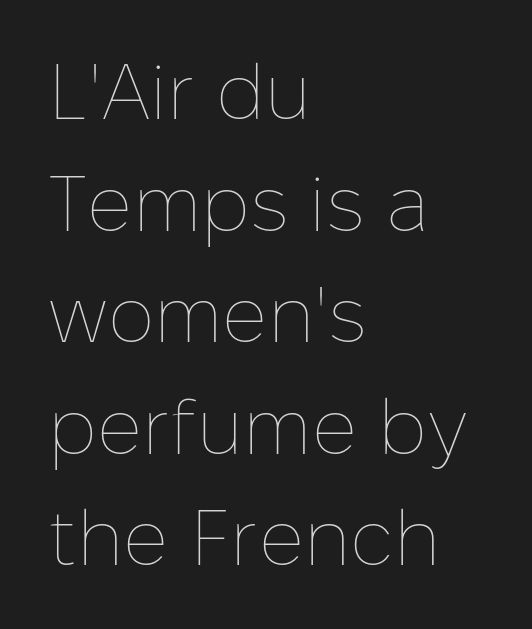
Q: Is the text bold? A: No.
Q: Is the text italic (slanted)? A: No, it is upright.
Q: Is the text underlined? A: No.
Q: How is the paragraph aligned? A: Left-aligned.
Q: Is the spacing between letters normal or unusually wide? A: Normal.
Q: Is the spacing between lines tight, normal or loose? A: Normal.
Q: Width (condensed, normal, or wide)? A: Normal.
Q: Stroke contrast? A: Low.
Q: x-height? A: Medium.
Q: Monospaced? A: No.
